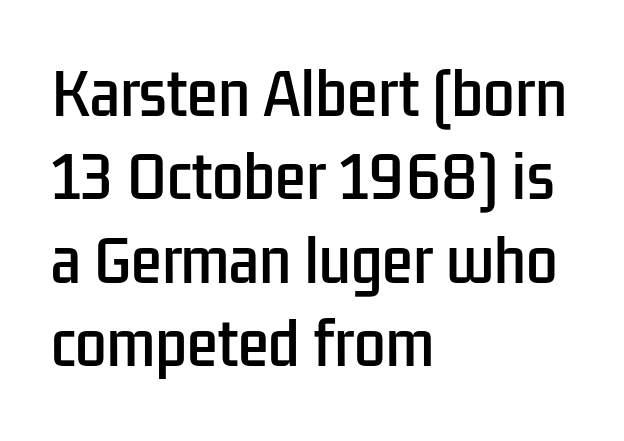
The image shows 56 px condensed sans-serif type, upright; set left-aligned, normal line spacing (1.49x), normal letter spacing, not underlined; low stroke contrast and a medium x-height.
